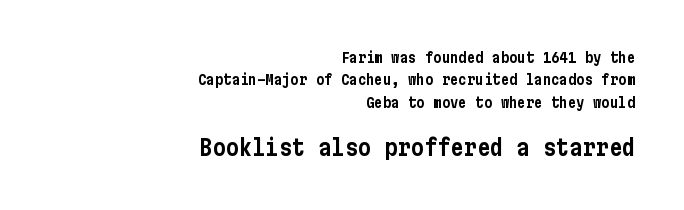
Q: Is the text italic (slanted)? A: No, it is upright.
Q: Is the text underlined? A: No.
Q: How is the paragraph aligned? A: Right-aligned.
Q: Is the spacing between letters normal or unusually wide? A: Normal.
Q: Is the spacing between lines tight, normal or loose? A: Normal.
Q: Which block of text is set in a larger size, the first (top) or the second (bottom)? A: The second (bottom) one.
